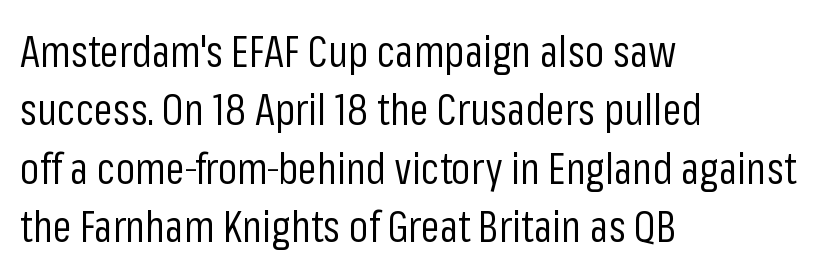
Vertically, the passage feels balanced, rows spaced as you'd expect. The face used here is rendered with its standard letterfit. Has an underline been added? It has not. The letters advance in unequal steps, a hallmark of proportional type. The lettering holds an erect, upright posture throughout.
